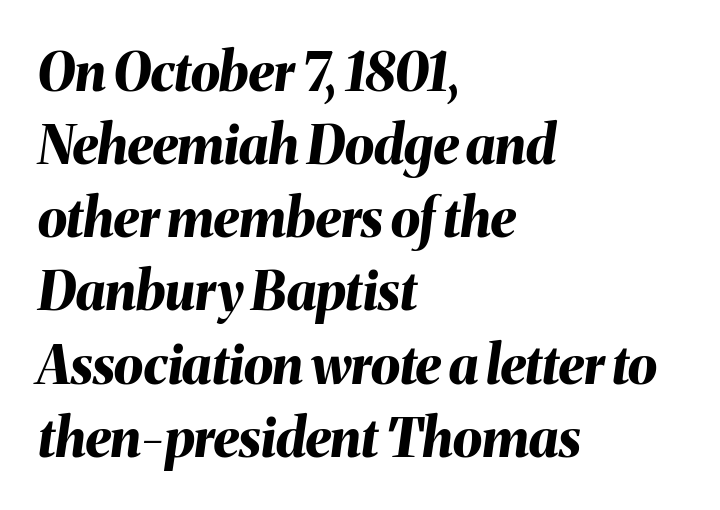
{"italic": "yes", "lean": "right", "slant_degrees": 8, "bold": "yes", "weight": "bold", "width": "normal", "stroke_contrast": "medium", "x_height": "medium", "monospaced": "no", "underline": "no", "align": "left", "line_spacing": "normal", "line_spacing_ratio": 1.38, "letter_spacing": "normal", "letter_spacing_em": 0.0, "glyph_px": 53}
